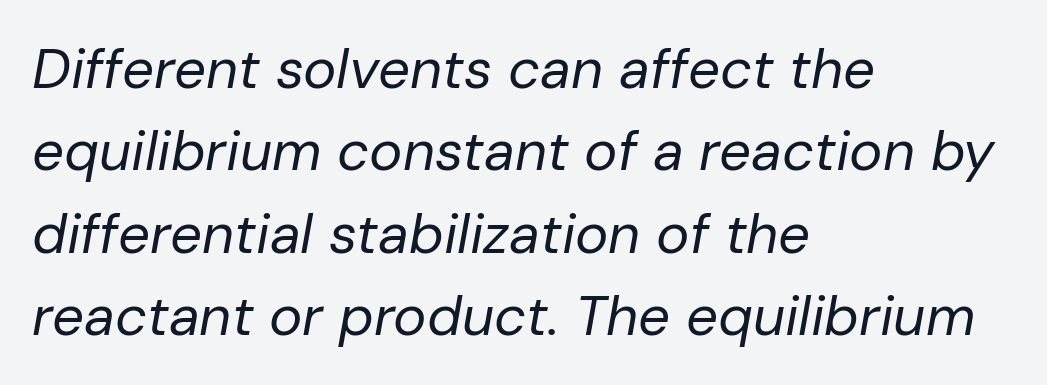
Letters rest on an invisible, unmarked baseline. Is there much room between lines? A standard amount, neither cramped nor airy. The line texture is even and compact thanks to regular tracking. Weight: not bold — regular or lighter.
